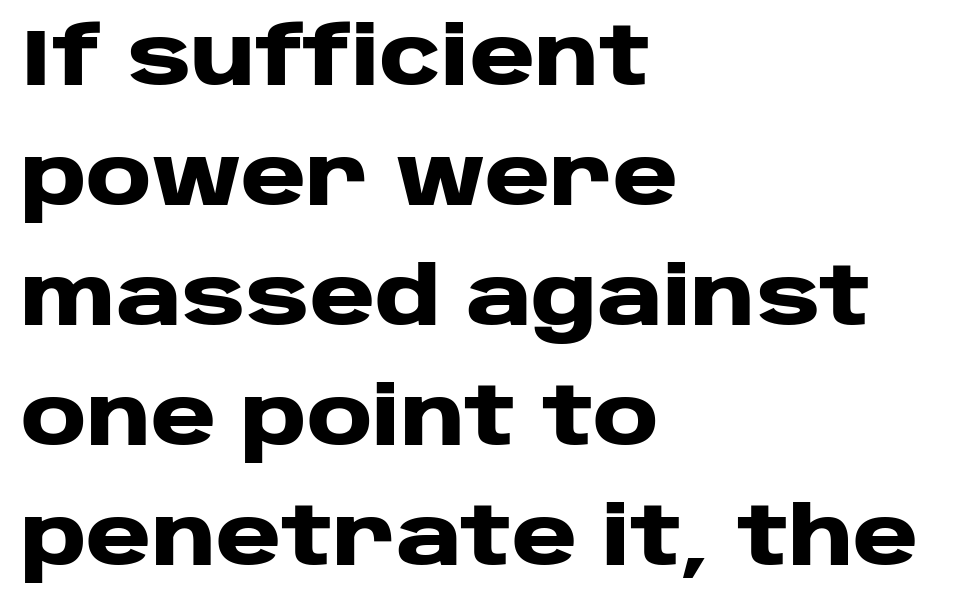
The image shows 80 px heavy, wide sans-serif type, upright; set left-aligned, normal line spacing (1.5x), normal letter spacing, not underlined; low stroke contrast and a large x-height.
